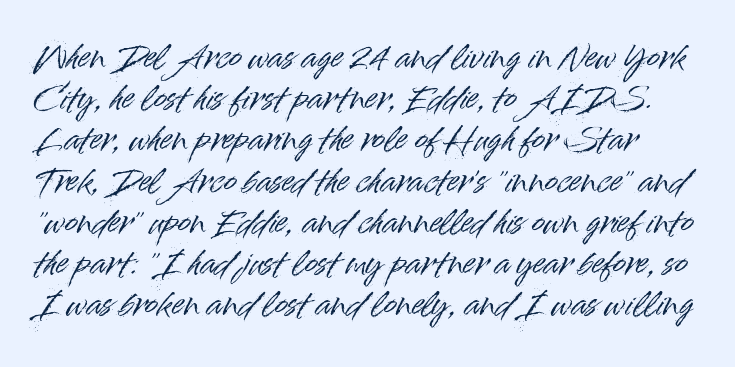
The image shows 31 px sans-serif type; set normal line spacing (1.33x), normal letter spacing, not underlined; high stroke contrast and a small x-height.
